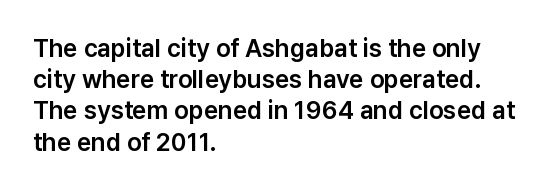
{"italic": "no", "underline": "no", "align": "left", "line_spacing": "normal", "line_spacing_ratio": 1.25, "letter_spacing": "normal", "letter_spacing_em": 0.0, "glyph_px": 25}
